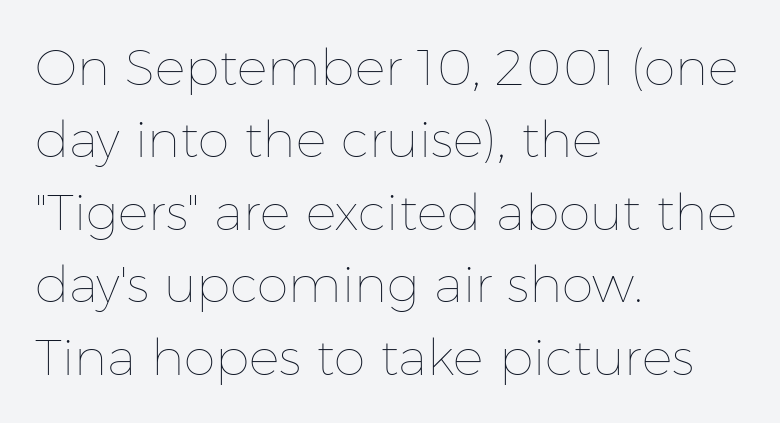
{"italic": "no", "bold": "no", "weight": "thin", "width": "normal", "stroke_contrast": "low", "x_height": "medium", "monospaced": "no", "underline": "no", "align": "left", "line_spacing": "normal", "line_spacing_ratio": 1.42, "letter_spacing": "normal", "letter_spacing_em": 0.0, "glyph_px": 51}
